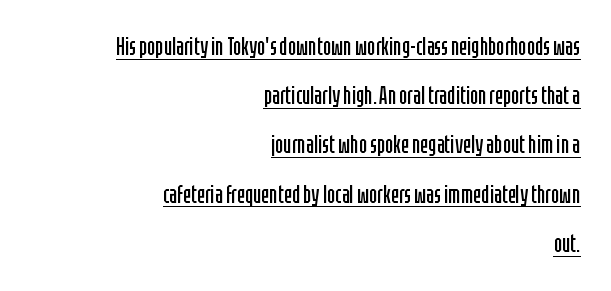
The image shows 24 px text type, upright; set right-aligned, loose line spacing (2.05x), normal letter spacing, underlined.
